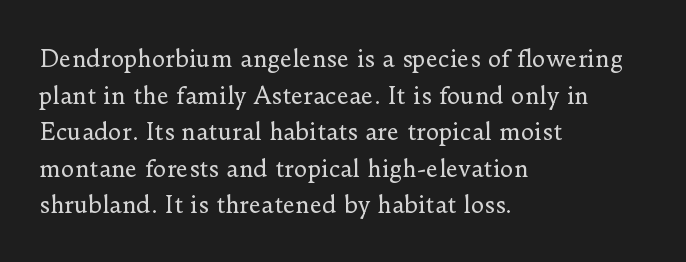
Notice how descenders clear the ascenders below comfortably — that's standard leading. Heft: none added — not bold. Posture: upright roman. The tracking reads as untouched default to a designer's eye. If you drew a ruler down the left edge, every line would touch it.
